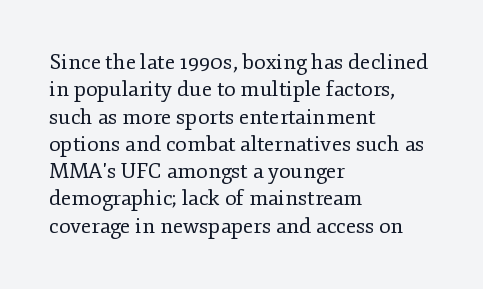
The image shows 21 px text type, upright; set left-aligned, normal line spacing (1.3x), normal letter spacing, not underlined.
